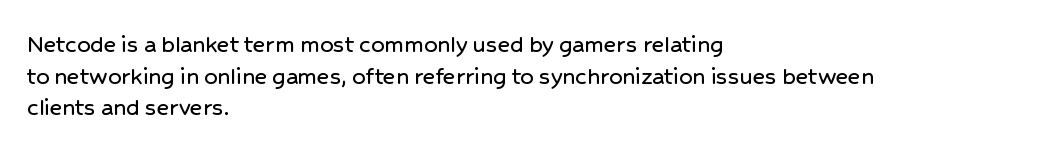
The lettering stays uniformly vertical, giving the passage a roman look. The baseline area is clear. The setting favours the left margin, as ordinary paragraphs usually do. These lines keep a tight, regular rhythm from letter to letter.
